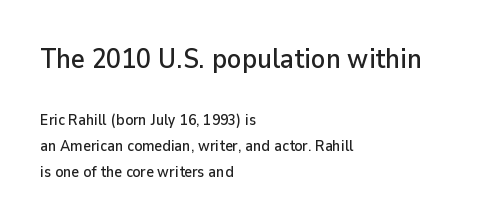
The image shows 27 px text type, upright; set left-aligned, line spacing 1.75x, normal letter spacing, not underlined; the first (top) block is 1.8x larger.
